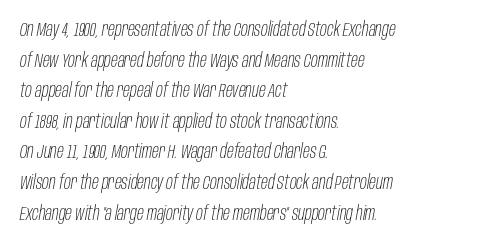
The image shows 20 px text type, italic (leaning right); set left-aligned, normal line spacing (1.53x), normal letter spacing, not underlined.
